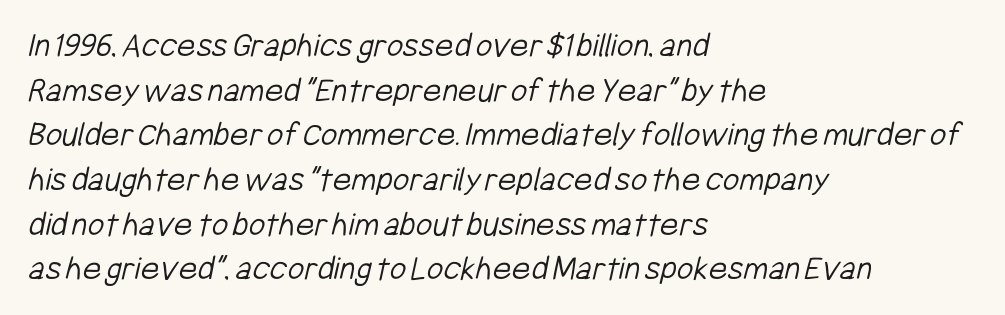
The image shows 36 px light, condensed sans-serif type; set left-aligned, line spacing 1.24x, normal letter spacing, not underlined; low stroke contrast and a medium x-height.
